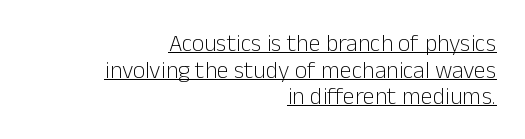
{"italic": "no", "bold": "no", "underline": "yes", "align": "right", "line_spacing": "tight", "line_spacing_ratio": 1.11, "letter_spacing": "normal", "letter_spacing_em": 0.0, "glyph_px": 24}
